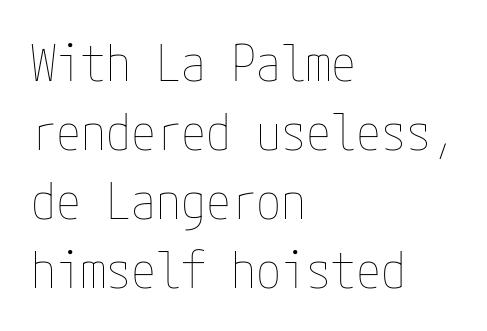
The letterforms sit shoulder to shoulder at normal distance. Notice how descenders clear the ascenders below comfortably — that's standard leading. Notice how the passage keeps a crisp vertical edge on the left only. Descender tails drop into unmarked territory. Stem width sits at or under what a default text font uses. It's the straight-up-and-down kind of type.
